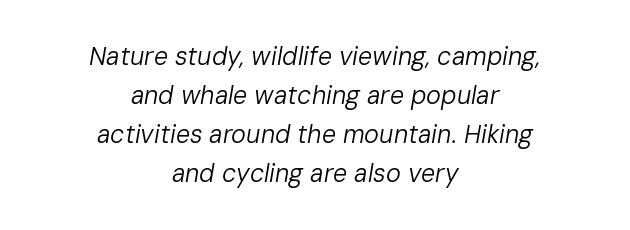
Q: Is the text bold? A: No.
Q: Is the text italic (slanted)? A: Yes, it leans right by about 10 degrees.
Q: Is the text underlined? A: No.
Q: How is the paragraph aligned? A: Centered.
Q: Is the spacing between letters normal or unusually wide? A: Normal.
Q: Is the spacing between lines tight, normal or loose? A: Normal.
